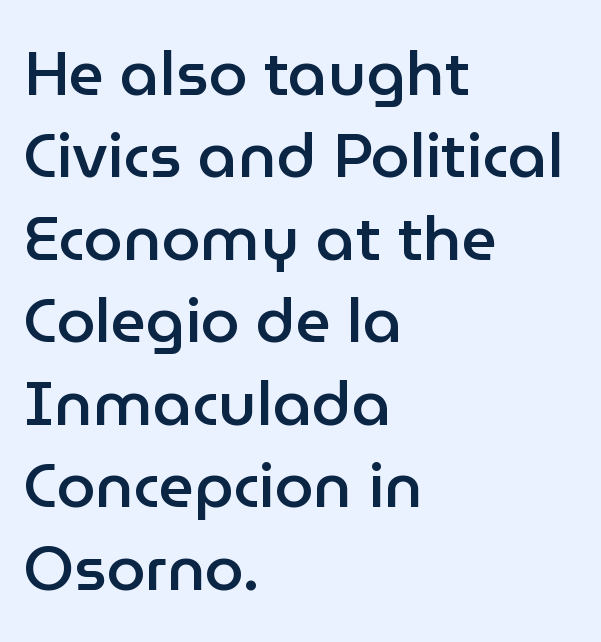
{"serif": "no", "italic": "no", "bold": "semi", "weight": "semibold", "width": "normal", "stroke_contrast": "low", "x_height": "medium", "monospaced": "no", "underline": "no", "align": "left", "line_spacing": "normal", "line_spacing_ratio": 1.33, "letter_spacing": "normal", "letter_spacing_em": 0.0, "glyph_px": 62}
